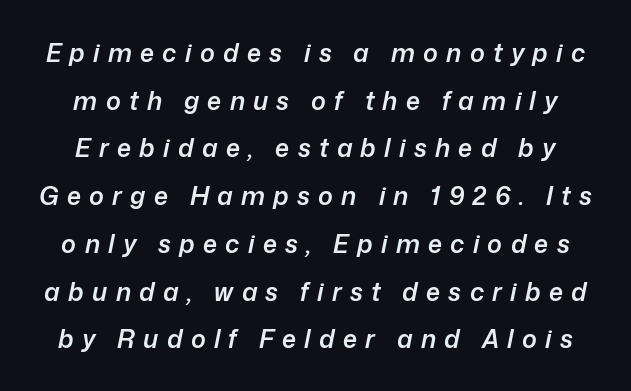
{"italic": "yes", "lean": "right", "slant_degrees": 12, "bold": "semi", "underline": "no", "line_spacing": "loose", "line_spacing_ratio": 1.91, "letter_spacing": "wide", "letter_spacing_em": 0.33, "glyph_px": 25}
